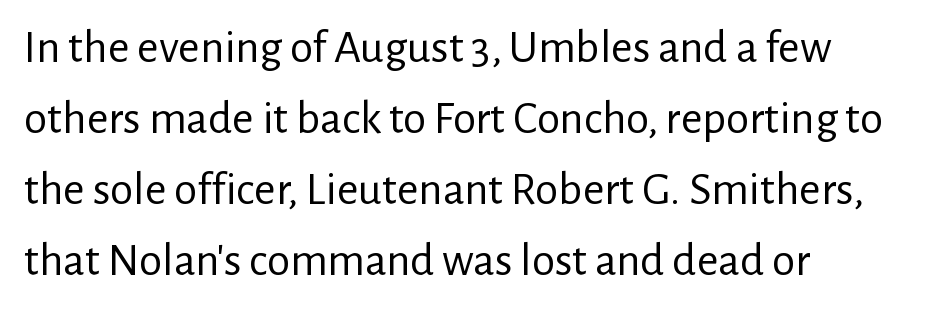
The image shows 47 px regular-weight sans-serif type, upright; set left-aligned, normal line spacing (1.51x), normal letter spacing, not underlined; low stroke contrast and a medium x-height.
